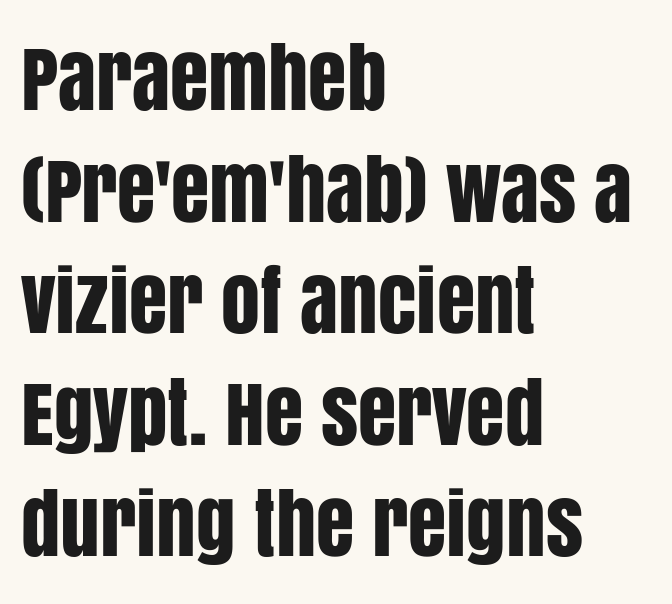
Q: Is the text italic (slanted)? A: No, it is upright.
Q: Is the typeface a serif or a sans-serif typeface? A: Sans-serif.
Q: Is the text underlined? A: No.
Q: How is the paragraph aligned? A: Left-aligned.
Q: Is the spacing between letters normal or unusually wide? A: Normal.
Q: Is the spacing between lines tight, normal or loose? A: Normal.
Q: Width (condensed, normal, or wide)? A: Condensed.
Q: Stroke contrast? A: Low.
Q: x-height? A: Large.
Q: Monospaced? A: No.
